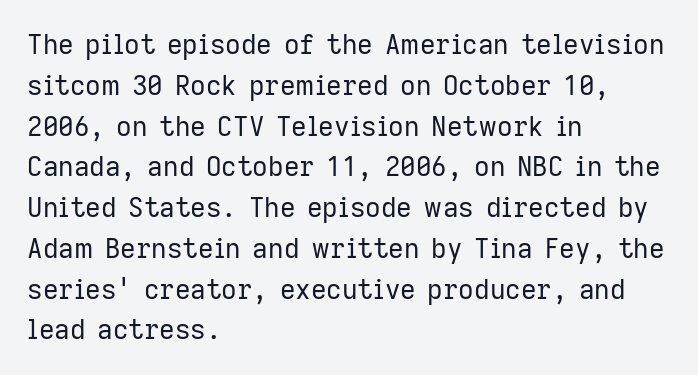
The image shows 27 px text type, upright; set left-aligned, normal line spacing (1.51x), normal letter spacing, not underlined.
